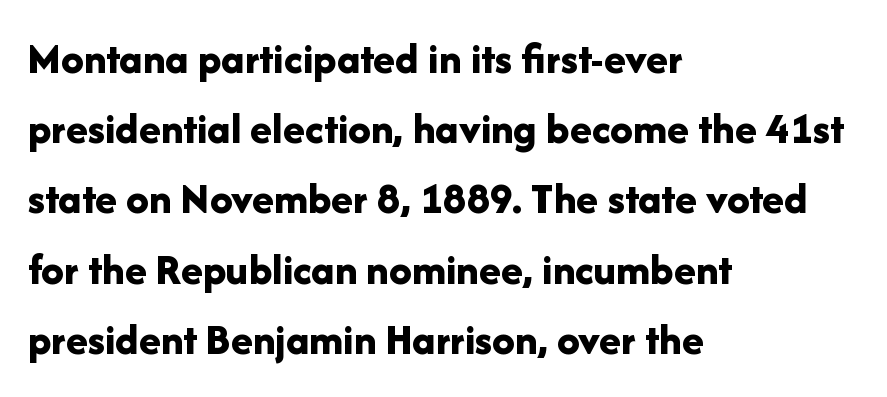
{"serif": "no", "italic": "no", "bold": "yes", "weight": "bold", "width": "normal", "stroke_contrast": "low", "x_height": "medium", "monospaced": "no", "underline": "no", "align": "left", "line_spacing": "normal", "line_spacing_ratio": 1.56, "letter_spacing": "normal", "letter_spacing_em": 0.0, "glyph_px": 45}
